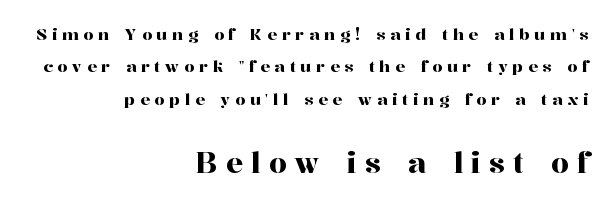
Line spacing here is loose. The typesetter chose a ragged-left arrangement here. Is this a fixed-width face? No — the glyphs have proportional, varying widths. Reading top to bottom, the characters get bigger at the block break. Upright lettering throughout.
